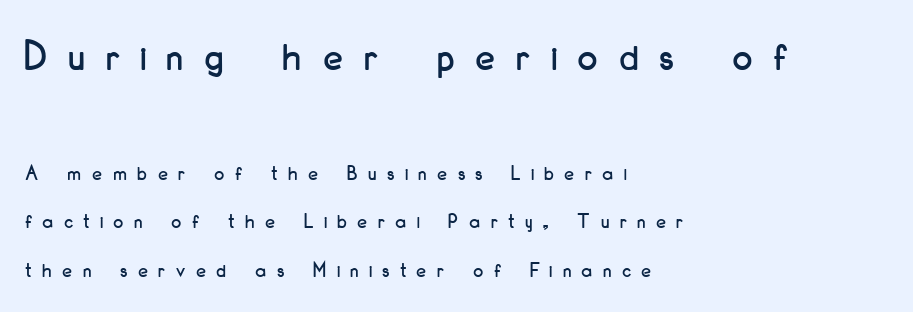
{"serif": "no", "italic": "no", "width": "condensed", "stroke_contrast": "low", "x_height": "small", "monospaced": "no", "underline": "no", "align": "left", "line_spacing": "loose", "line_spacing_ratio": 2.2, "letter_spacing": "wide", "letter_spacing_em": 0.49, "larger_block": "first", "size_ratio": 2.0, "glyph_px": 44}
